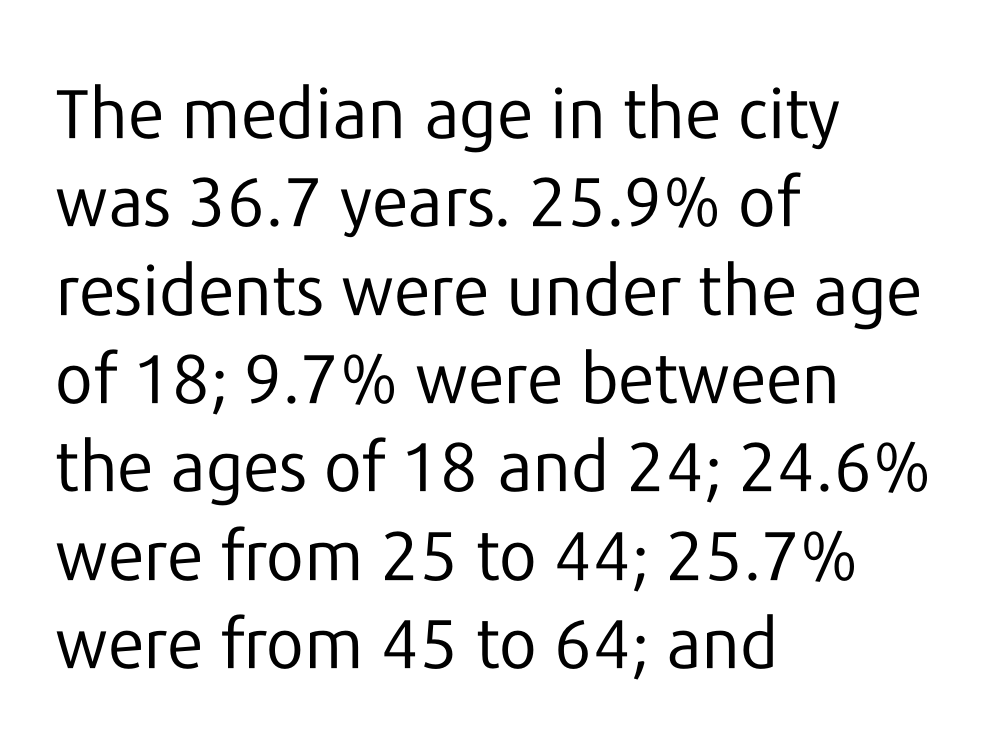
{"serif": "no", "italic": "no", "bold": "no", "weight": "regular", "width": "normal", "stroke_contrast": "low", "x_height": "medium", "monospaced": "no", "underline": "no", "align": "left", "line_spacing": "normal", "line_spacing_ratio": 1.28, "letter_spacing": "normal", "letter_spacing_em": 0.0, "glyph_px": 69}
